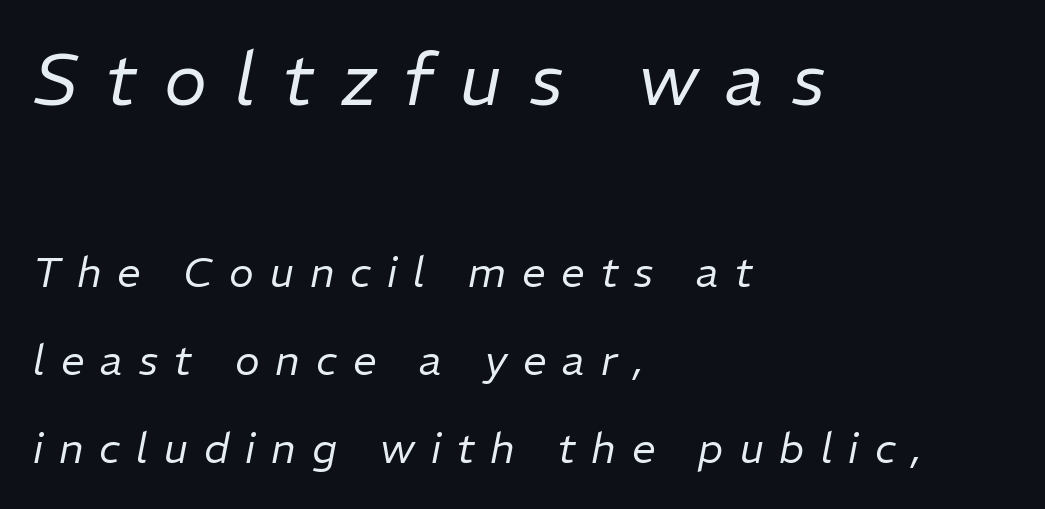
{"italic": "yes", "lean": "right", "slant_degrees": 11, "bold": "no", "weight": "regular", "width": "normal", "stroke_contrast": "low", "x_height": "medium", "monospaced": "no", "underline": "no", "align": "left", "line_spacing": "loose", "line_spacing_ratio": 2.1, "letter_spacing": "wide", "letter_spacing_em": 0.38, "larger_block": "first", "size_ratio": 1.74, "glyph_px": 73}
